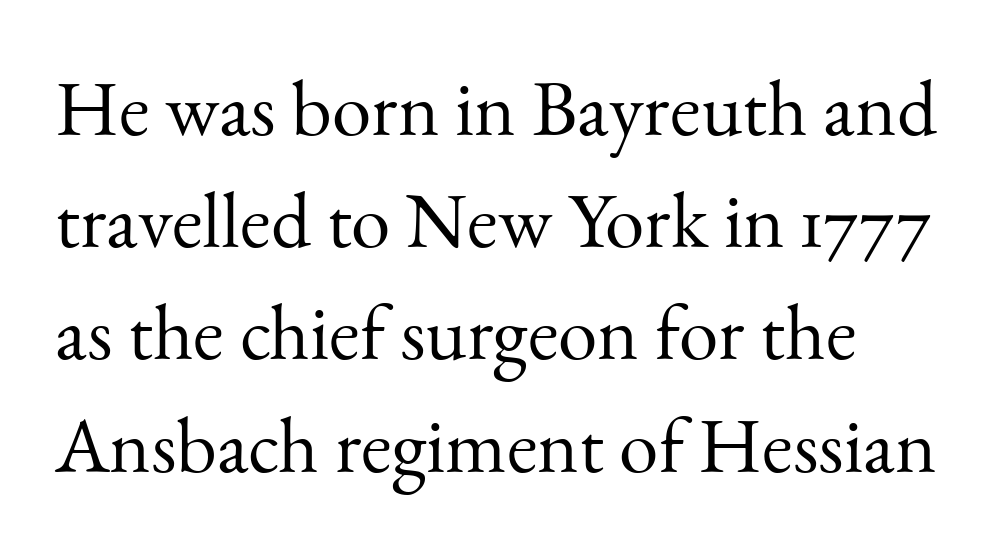
The image shows 79 px light serif type, upright; set normal line spacing (1.42x), normal letter spacing, not underlined; medium stroke contrast and a small x-height.
